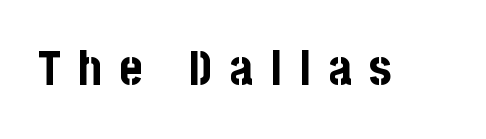
Q: Is the text bold? A: Yes.
Q: Is the text italic (slanted)? A: No, it is upright.
Q: Is the typeface a serif or a sans-serif typeface? A: Sans-serif.
Q: Is the text underlined? A: No.
Q: Is the spacing between letters normal or unusually wide? A: Unusually wide.
Q: Width (condensed, normal, or wide)? A: Condensed.
Q: Stroke contrast? A: Low.
Q: x-height? A: Large.
Q: Monospaced? A: No.
